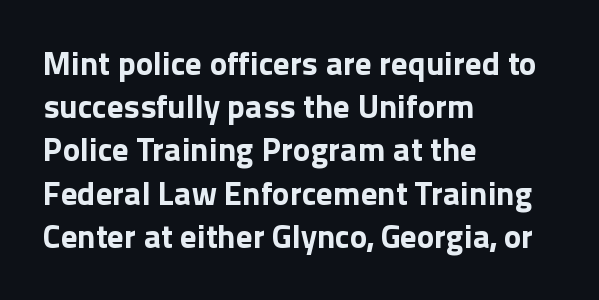
{"serif": "no", "italic": "no", "bold": "yes", "weight": "bold", "width": "normal", "x_height": "medium", "monospaced": "no", "underline": "no", "align": "left", "line_spacing": "normal", "line_spacing_ratio": 1.31, "letter_spacing": "normal", "letter_spacing_em": 0.0, "glyph_px": 33}
